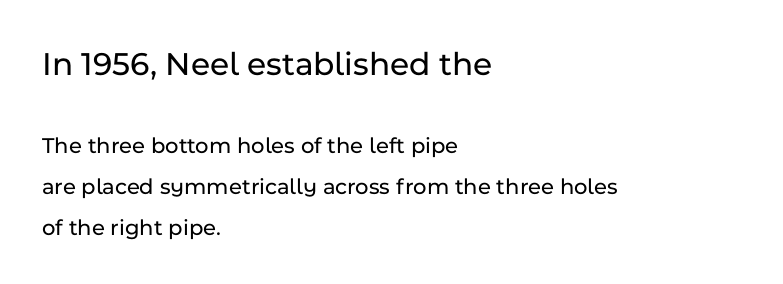
{"serif": "no", "italic": "no", "width": "normal", "stroke_contrast": "low", "x_height": "medium", "monospaced": "no", "underline": "no", "align": "left", "line_spacing_ratio": 1.79, "letter_spacing": "normal", "letter_spacing_em": 0.0, "larger_block": "first", "size_ratio": 1.48, "glyph_px": 34}
